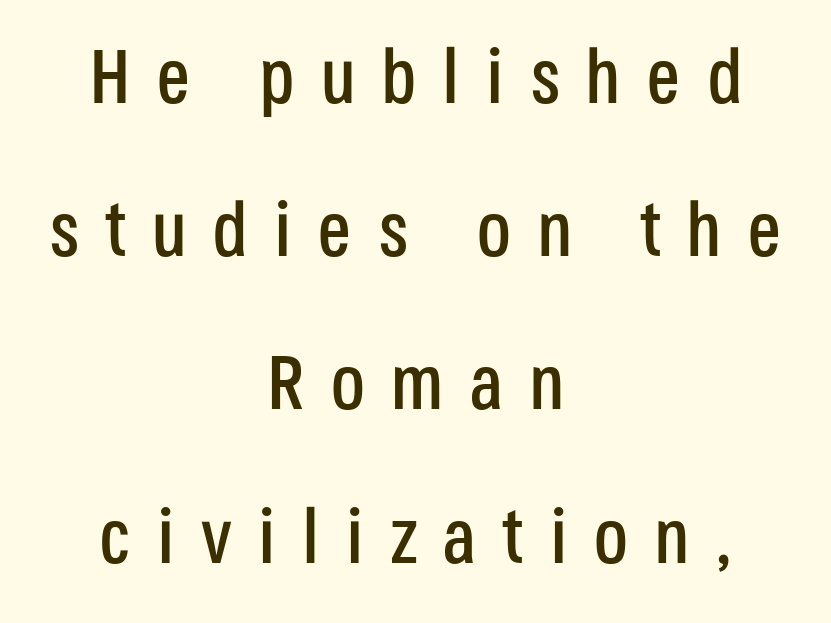
{"serif": "no", "italic": "no", "width": "condensed", "stroke_contrast": "low", "x_height": "large", "monospaced": "no", "underline": "no", "align": "center", "line_spacing": "loose", "line_spacing_ratio": 1.99, "letter_spacing": "wide", "letter_spacing_em": 0.33, "glyph_px": 77}
